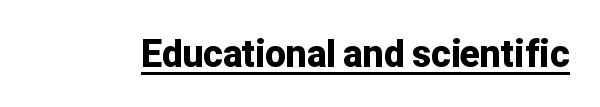
{"serif": "no", "italic": "no", "bold": "yes", "weight": "bold", "width": "normal", "stroke_contrast": "low", "x_height": "medium", "monospaced": "no", "underline": "yes", "letter_spacing": "normal", "letter_spacing_em": 0.0, "glyph_px": 37}
